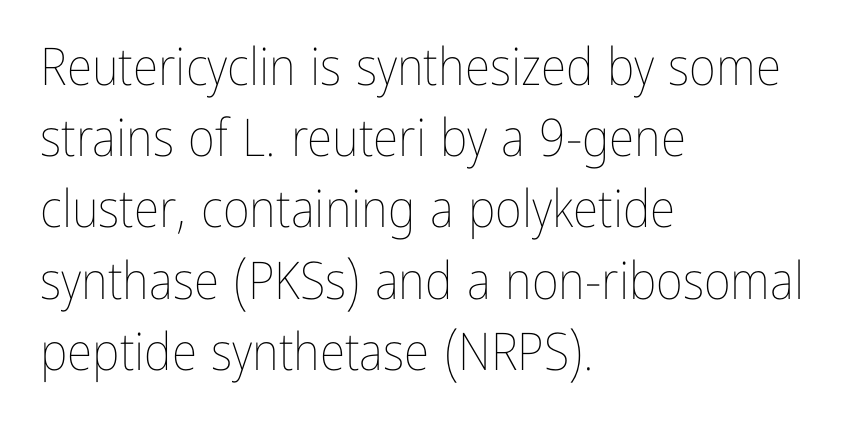
{"italic": "no", "bold": "no", "weight": "thin", "width": "condensed", "stroke_contrast": "low", "x_height": "medium", "monospaced": "no", "underline": "no", "align": "left", "line_spacing": "normal", "line_spacing_ratio": 1.37, "letter_spacing": "normal", "letter_spacing_em": 0.0, "glyph_px": 52}
